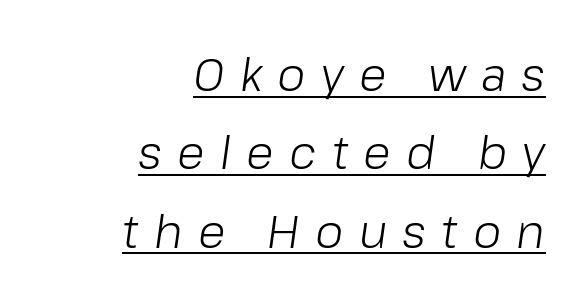
Q: Is the text bold? A: No.
Q: Is the text italic (slanted)? A: Yes, it leans right by about 8 degrees.
Q: Is the text underlined? A: Yes.
Q: How is the paragraph aligned? A: Right-aligned.
Q: Is the spacing between letters normal or unusually wide? A: Unusually wide.
Q: Width (condensed, normal, or wide)? A: Normal.
Q: Stroke contrast? A: Low.
Q: x-height? A: Medium.
Q: Monospaced? A: No.
